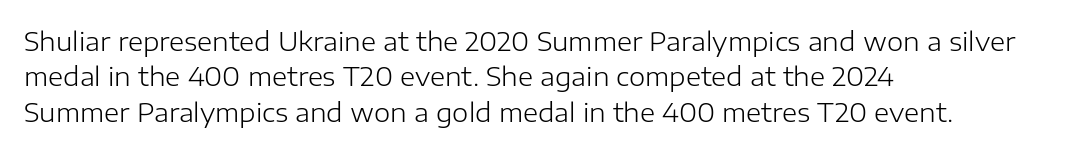
Vertically, the passage feels balanced, rows spaced as you'd expect. No italicization has been applied; the sample stays upright. A bare baseline throughout the passage. Think standard paragraph weight, or any step lighter than that.
